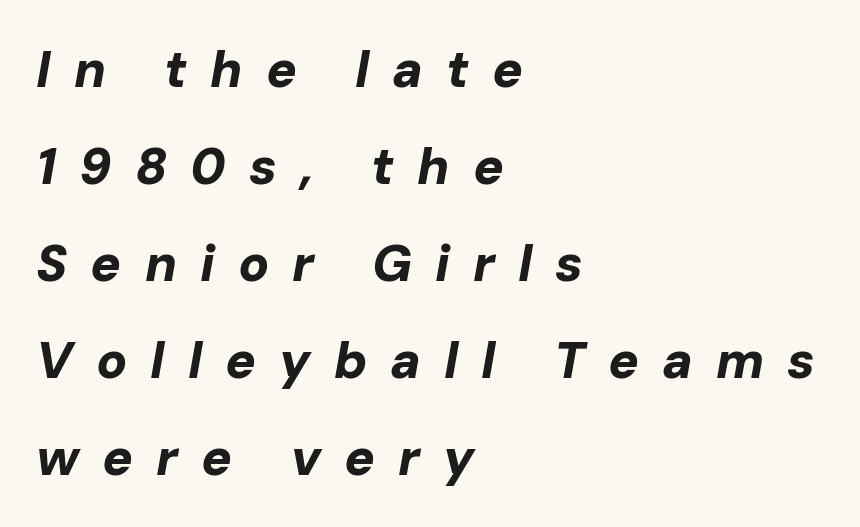
The image shows 51 px bold type, italic (leaning right); set left-aligned, loose line spacing (1.9x), unusually wide letter spacing (+0.45 em), not underlined; low stroke contrast and a medium x-height.
